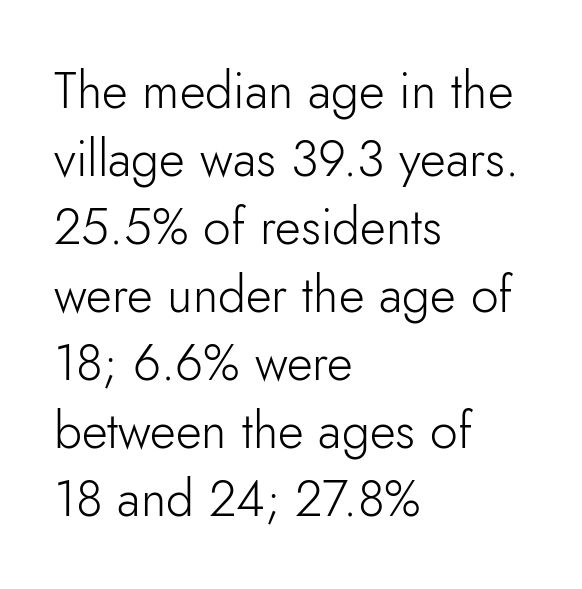
{"serif": "no", "italic": "no", "bold": "no", "weight": "light", "width": "normal", "stroke_contrast": "low", "x_height": "small", "monospaced": "no", "underline": "no", "align": "left", "line_spacing": "normal", "line_spacing_ratio": 1.36, "letter_spacing": "normal", "letter_spacing_em": 0.0, "glyph_px": 50}
